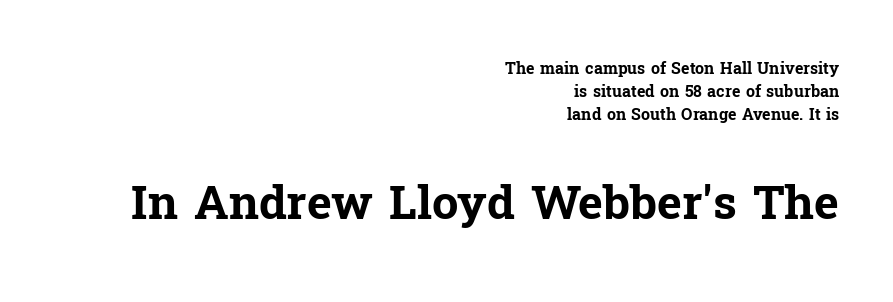
The second block has been scaled up relative to the first. Tracking value appears to be zero — textbook default spacing. A clean baseline with only descenders dipping below it. The rendering anchors every line to the right-hand side.
